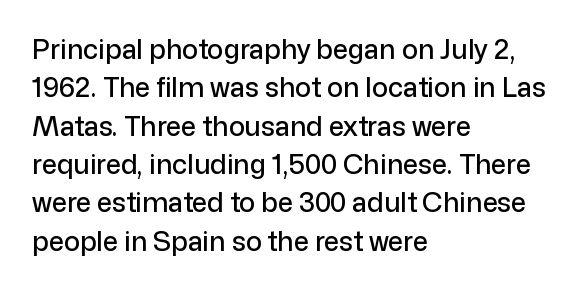
Q: Is the text italic (slanted)? A: No, it is upright.
Q: Is the text underlined? A: No.
Q: How is the paragraph aligned? A: Left-aligned.
Q: Is the spacing between letters normal or unusually wide? A: Normal.
Q: Is the spacing between lines tight, normal or loose? A: Normal.
